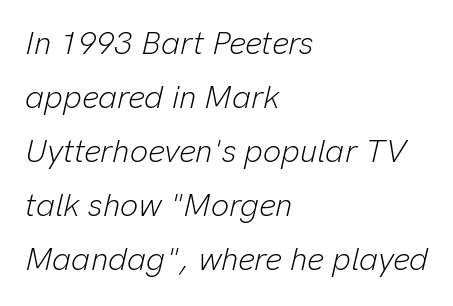
Look at the tracking — it's just the regular setting, nothing added. A normal amount of white space separates one row of letters from the next. Compared with ordinary roman type, these characters are visibly tilted. The passage shown is typed in a proportional face where columns would drift. The face looks like a standard text weight, possibly lighter.
